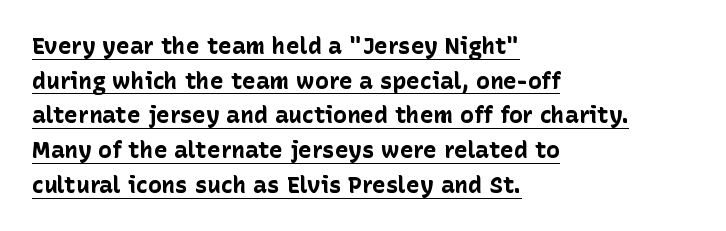
Horizontal bands of white between lines are of average thickness. The axis of the letterforms is exactly vertical. The horizontal fit of the characters is conventional and even. Layout note: lines flush left. Glance below the letters and you will spot a drawn line.
